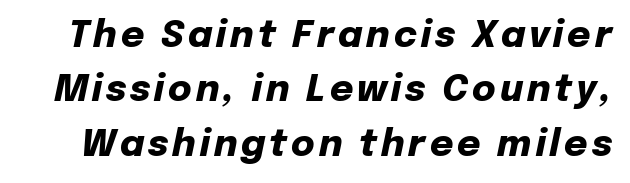
{"italic": "yes", "lean": "right", "slant_degrees": 12, "bold": "yes", "weight": "heavy", "width": "normal", "stroke_contrast": "low", "x_height": "medium", "monospaced": "no", "underline": "no", "line_spacing": "normal", "line_spacing_ratio": 1.51, "glyph_px": 36}
